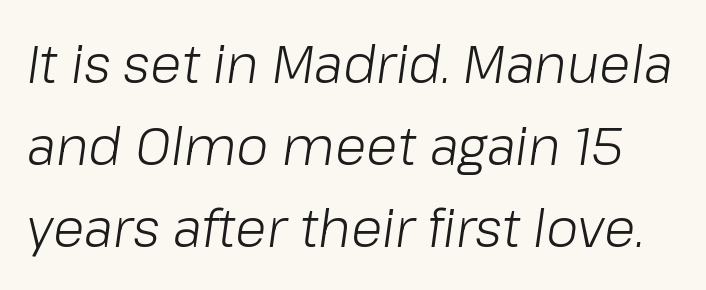
Q: Is the text bold? A: No.
Q: Is the text italic (slanted)? A: Yes, it leans right by about 8 degrees.
Q: Is the text underlined? A: No.
Q: Is the spacing between letters normal or unusually wide? A: Normal.
Q: Is the spacing between lines tight, normal or loose? A: Normal.
Q: Width (condensed, normal, or wide)? A: Normal.
Q: Stroke contrast? A: Low.
Q: x-height? A: Medium.
Q: Monospaced? A: No.
